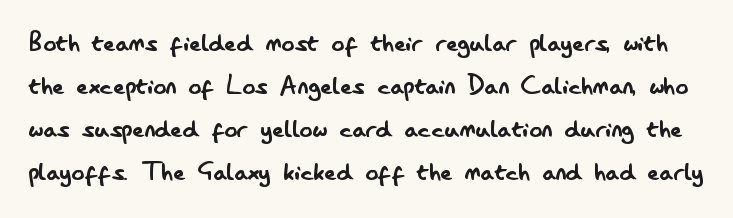
{"serif": "no", "italic": "no", "bold": "no", "weight": "regular", "width": "condensed", "stroke_contrast": "low", "x_height": "small", "monospaced": "no", "underline": "no", "line_spacing": "normal", "line_spacing_ratio": 1.34, "letter_spacing": "normal", "letter_spacing_em": 0.0, "glyph_px": 32}
